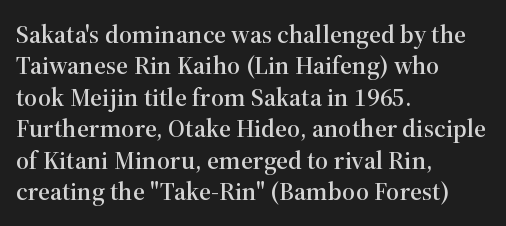
Tracking value appears to be zero — textbook default spacing. Rendered with straight, roman letterforms. Short and long lines alike share a common starting point at left. A bare baseline throughout the passage.
